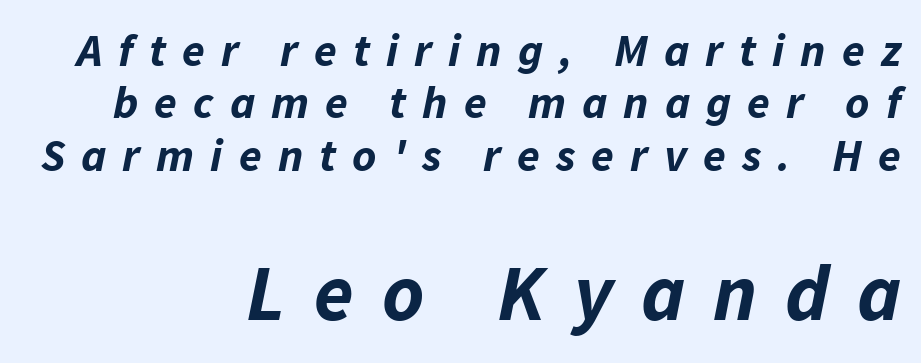
Q: Is the text bold? A: Yes.
Q: Is the text italic (slanted)? A: Yes, it leans right by about 11 degrees.
Q: Is the text underlined? A: No.
Q: How is the paragraph aligned? A: Right-aligned.
Q: Is the spacing between letters normal or unusually wide? A: Unusually wide.
Q: Is the spacing between lines tight, normal or loose? A: Tight.
Q: Which block of text is set in a larger size, the first (top) or the second (bottom)? A: The second (bottom) one.
Q: Width (condensed, normal, or wide)? A: Normal.
Q: Stroke contrast? A: Low.
Q: x-height? A: Medium.
Q: Monospaced? A: No.
